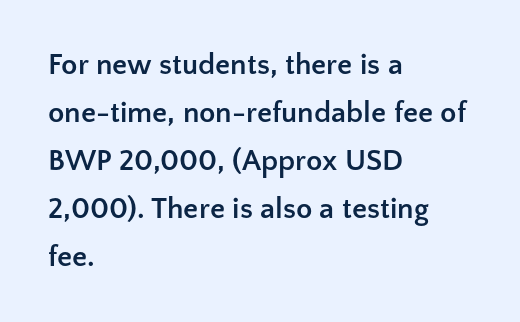
The image shows 30 px semibold sans-serif type, upright; set left-aligned, normal line spacing (1.6x), normal letter spacing, not underlined; low stroke contrast and a medium x-height.
